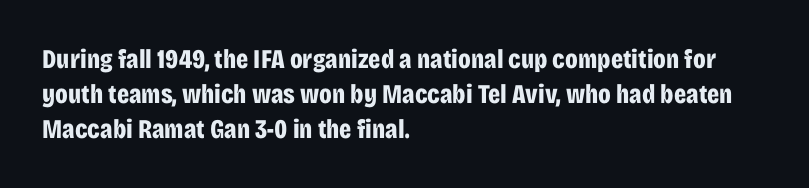
Q: Is the text bold? A: Yes.
Q: Is the text italic (slanted)? A: No, it is upright.
Q: Is the text underlined? A: No.
Q: How is the paragraph aligned? A: Left-aligned.
Q: Is the spacing between letters normal or unusually wide? A: Normal.
Q: Is the spacing between lines tight, normal or loose? A: Normal.
